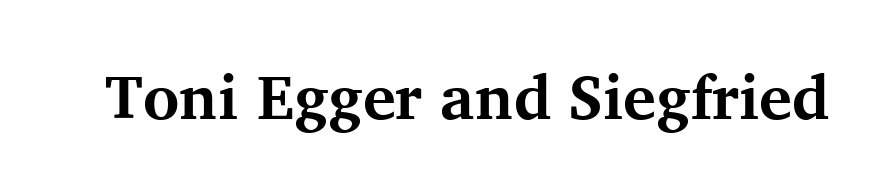
Q: Is the text bold? A: Yes.
Q: Is the text italic (slanted)? A: No, it is upright.
Q: Is the typeface a serif or a sans-serif typeface? A: Serif.
Q: Is the text underlined? A: No.
Q: Is the spacing between letters normal or unusually wide? A: Normal.
Q: Width (condensed, normal, or wide)? A: Normal.
Q: Stroke contrast? A: Medium.
Q: x-height? A: Medium.
Q: Monospaced? A: No.
